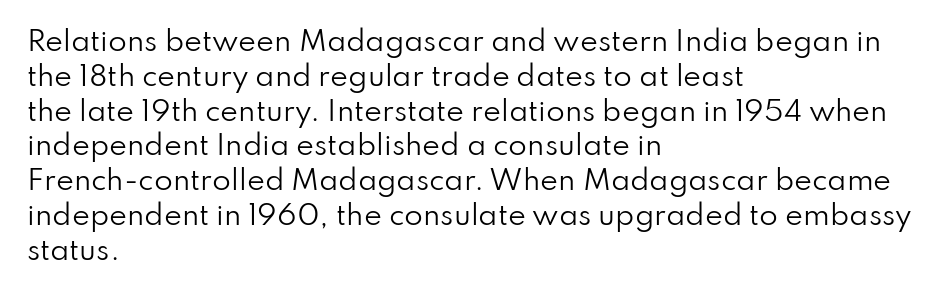
The image shows 27 px text type, upright; set left-aligned, normal line spacing (1.29x), normal letter spacing, not underlined.
